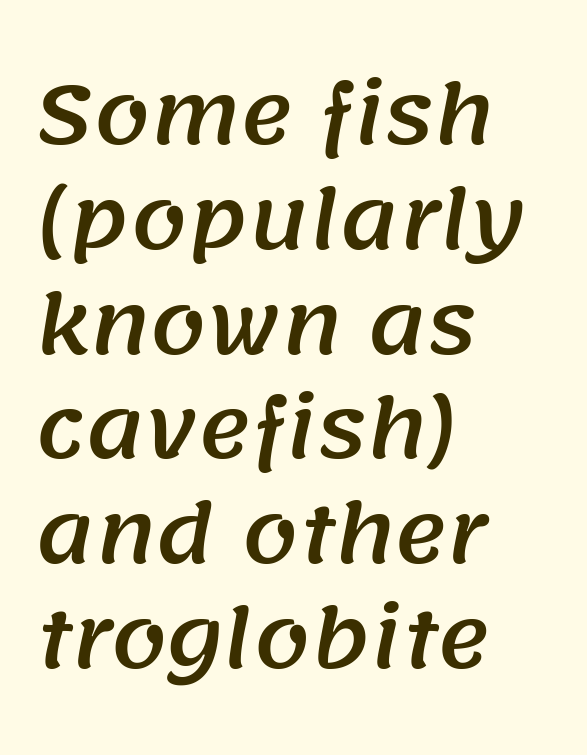
Q: Is the typeface a serif or a sans-serif typeface? A: Sans-serif.
Q: Is the text underlined? A: No.
Q: How is the paragraph aligned? A: Left-aligned.
Q: Is the spacing between letters normal or unusually wide? A: Normal.
Q: Is the spacing between lines tight, normal or loose? A: Normal.
Q: Width (condensed, normal, or wide)? A: Normal.
Q: Stroke contrast? A: Medium.
Q: x-height? A: Large.
Q: Monospaced? A: No.
